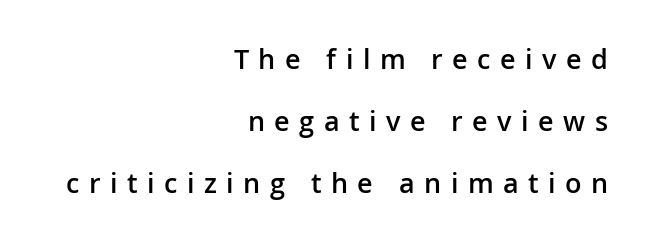
{"italic": "no", "bold": "semi", "underline": "no", "align": "right", "line_spacing": "loose", "line_spacing_ratio": 2.3, "letter_spacing": "wide", "letter_spacing_em": 0.35, "glyph_px": 27}
